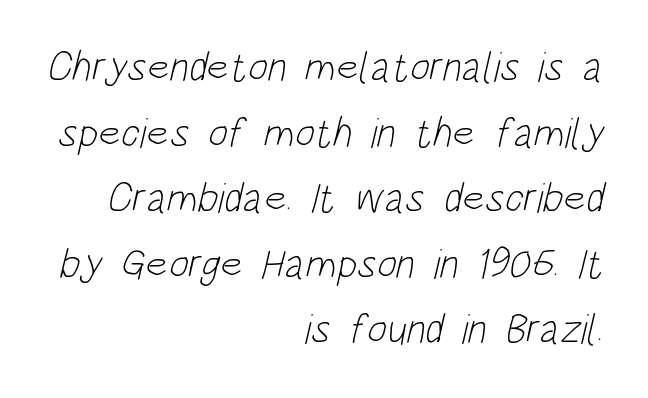
No word sits above an underline. Does the copy run flush right? Yes — the right margin is perfectly even. Does the leading feel generous? No, just average. Looks like regular typesetting: each glyph gets only the width it needs. Each letter's strokes conclude bluntly, with no projecting serifs.
